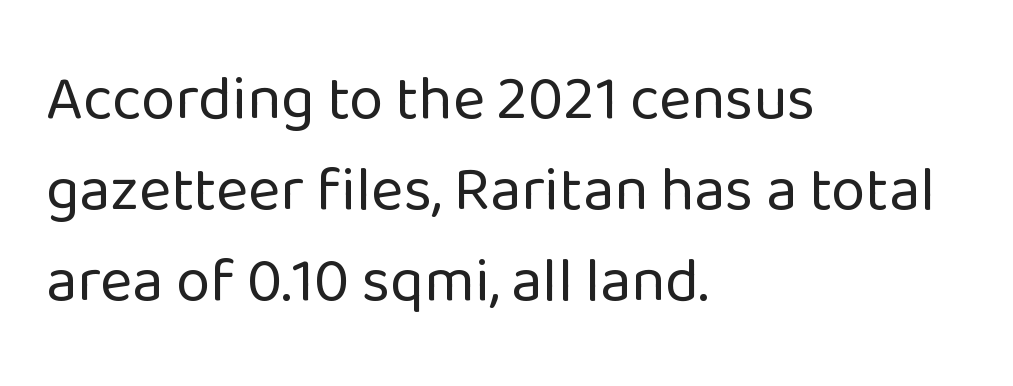
Lines of text with bare space underneath. The lettering holds an erect, upright posture throughout. The type family on display is of the sans-serif kind. These lines are set flush left with a ragged right edge. The strokes carry an ordinary text weight at most.
